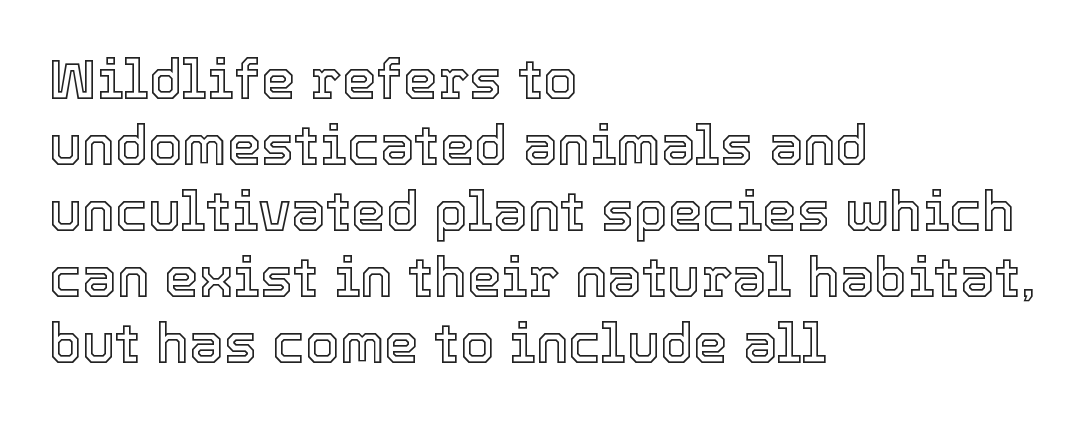
Posture: upright roman. In terms of letterspacing, this is plain default setting. Do the characters align in a grid? No, the font is proportional. The rag falls on the right side of this text block. Decoration check: the copy has no underline.
